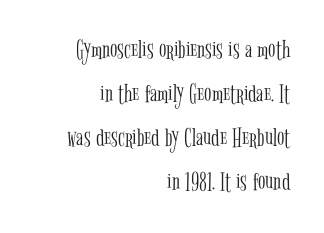
The image shows 27 px text type, upright; set right-aligned, normal line spacing (1.63x), normal letter spacing, not underlined.
